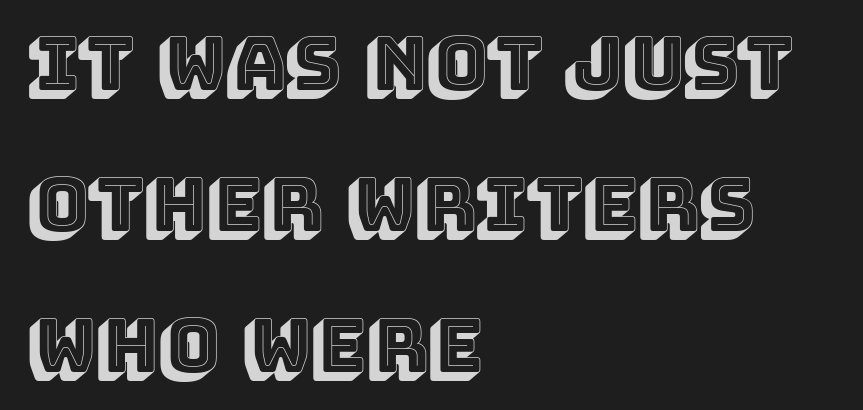
Q: Is the text italic (slanted)? A: No, it is upright.
Q: Is the text underlined? A: No.
Q: How is the paragraph aligned? A: Left-aligned.
Q: Is the spacing between letters normal or unusually wide? A: Normal.
Q: Is the spacing between lines tight, normal or loose? A: Loose.
Q: Width (condensed, normal, or wide)? A: Normal.
Q: x-height? A: Large.
Q: Monospaced? A: No.
